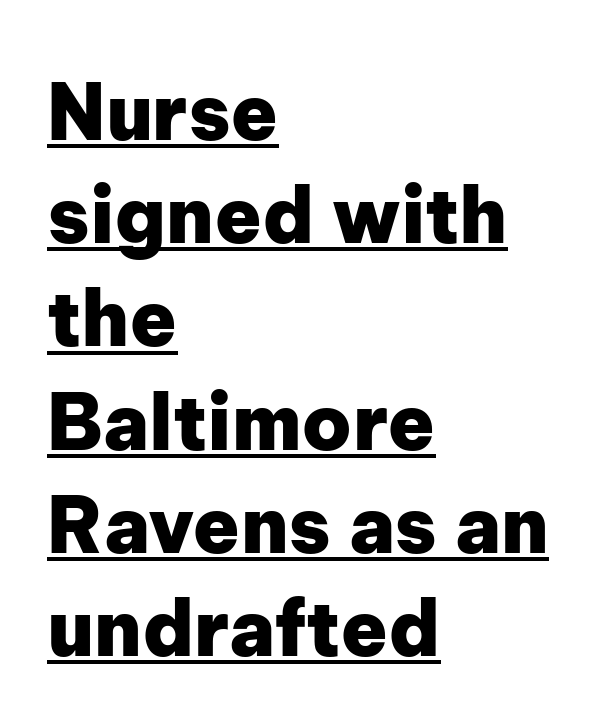
Q: Is the text bold? A: Yes.
Q: Is the text italic (slanted)? A: No, it is upright.
Q: Is the typeface a serif or a sans-serif typeface? A: Sans-serif.
Q: Is the text underlined? A: Yes.
Q: How is the paragraph aligned? A: Left-aligned.
Q: Is the spacing between letters normal or unusually wide? A: Normal.
Q: Is the spacing between lines tight, normal or loose? A: Normal.
Q: Width (condensed, normal, or wide)? A: Normal.
Q: Stroke contrast? A: Low.
Q: x-height? A: Medium.
Q: Monospaced? A: No.
